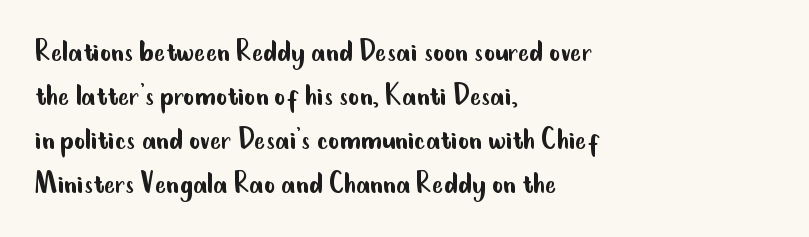
Q: Is the text bold? A: No.
Q: Is the text italic (slanted)? A: No, it is upright.
Q: Is the typeface a serif or a sans-serif typeface? A: Sans-serif.
Q: Is the text underlined? A: No.
Q: How is the paragraph aligned? A: Left-aligned.
Q: Is the spacing between letters normal or unusually wide? A: Normal.
Q: Is the spacing between lines tight, normal or loose? A: Normal.
Q: Width (condensed, normal, or wide)? A: Condensed.
Q: Stroke contrast? A: Low.
Q: x-height? A: Small.
Q: Monospaced? A: No.
